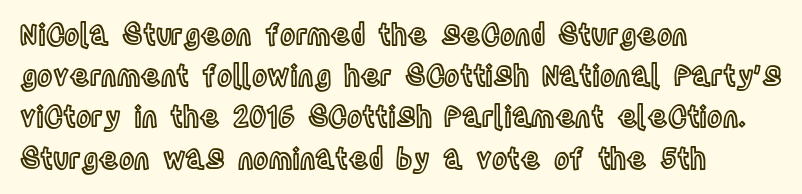
The image shows 29 px condensed type, upright; set left-aligned, normal line spacing (1.42x), normal letter spacing, not underlined; a large x-height.
